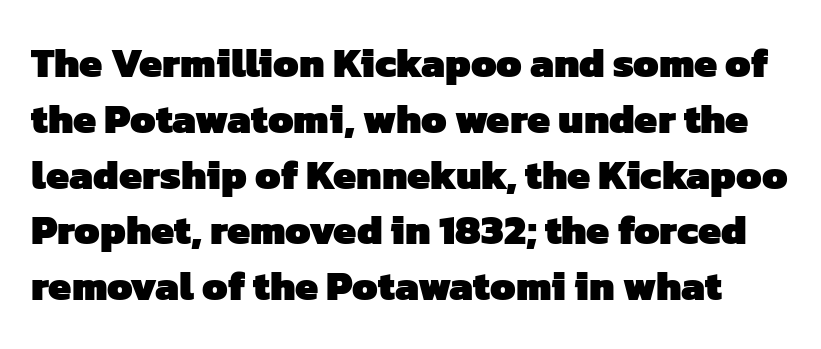
The image shows 41 px heavy sans-serif type; set normal line spacing (1.36x), normal letter spacing, not underlined; low stroke contrast and a medium x-height.
